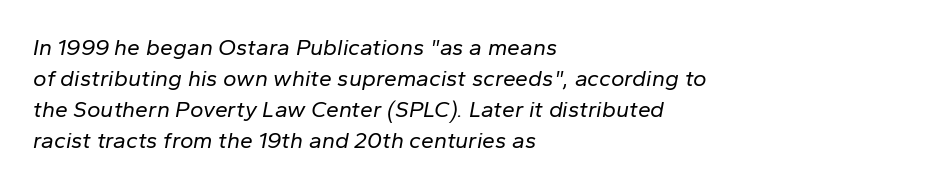
Q: Is the text bold? A: No.
Q: Is the text italic (slanted)? A: Yes, it leans right by about 10 degrees.
Q: Is the text underlined? A: No.
Q: How is the paragraph aligned? A: Left-aligned.
Q: Is the spacing between letters normal or unusually wide? A: Normal.
Q: Is the spacing between lines tight, normal or loose? A: Normal.
